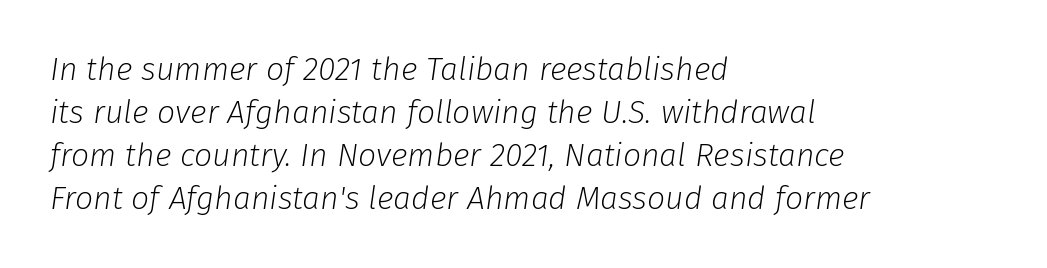
The image shows 32 px light type, italic (leaning right); set left-aligned, normal line spacing (1.34x), normal letter spacing, not underlined; low stroke contrast and a medium x-height.
